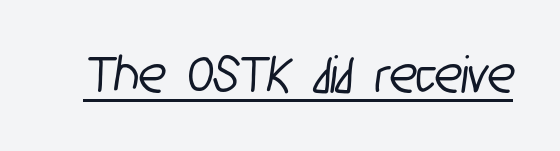
Classification — sans serif. You could not count columns in this text — the font is proportionally spaced. What stands out about the letter spacing? Nothing — it is the standard amount. These characters rest on top of a visible drawn line.
